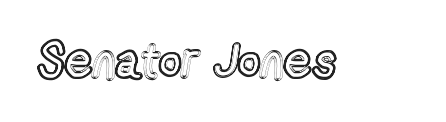
Varying glyph widths throughout — classic text-font behaviour. Honestly, the letter spacing is just normal — you wouldn't notice it. No word sits above an underline.
